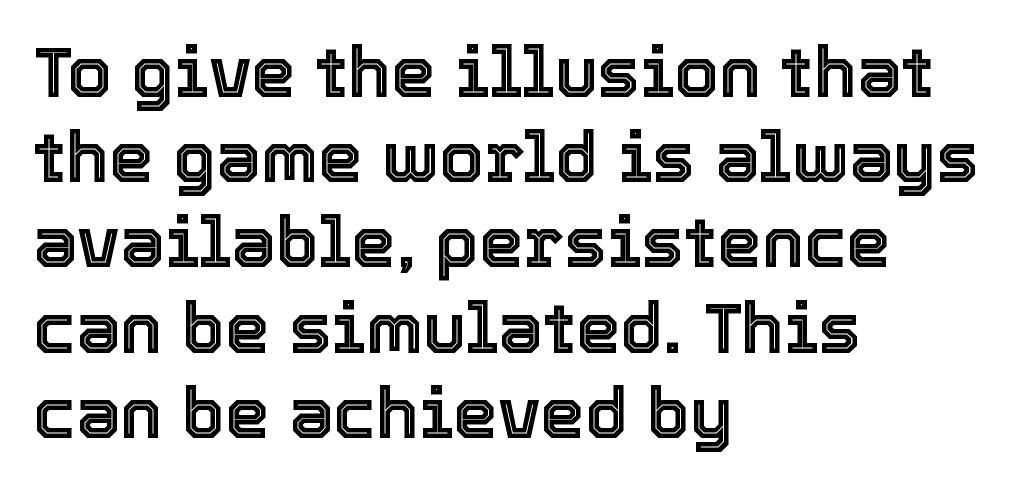
{"italic": "no", "width": "normal", "x_height": "medium", "monospaced": "no", "underline": "no", "align": "left", "line_spacing_ratio": 1.2, "letter_spacing": "normal", "letter_spacing_em": 0.0, "glyph_px": 71}
